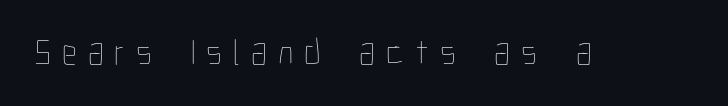
Q: Is the text bold? A: No.
Q: Is the text italic (slanted)? A: No, it is upright.
Q: Is the text underlined? A: No.
Q: Is the spacing between letters normal or unusually wide? A: Unusually wide.
Q: Width (condensed, normal, or wide)? A: Condensed.
Q: Stroke contrast? A: Low.
Q: x-height? A: Medium.
Q: Monospaced? A: No.
